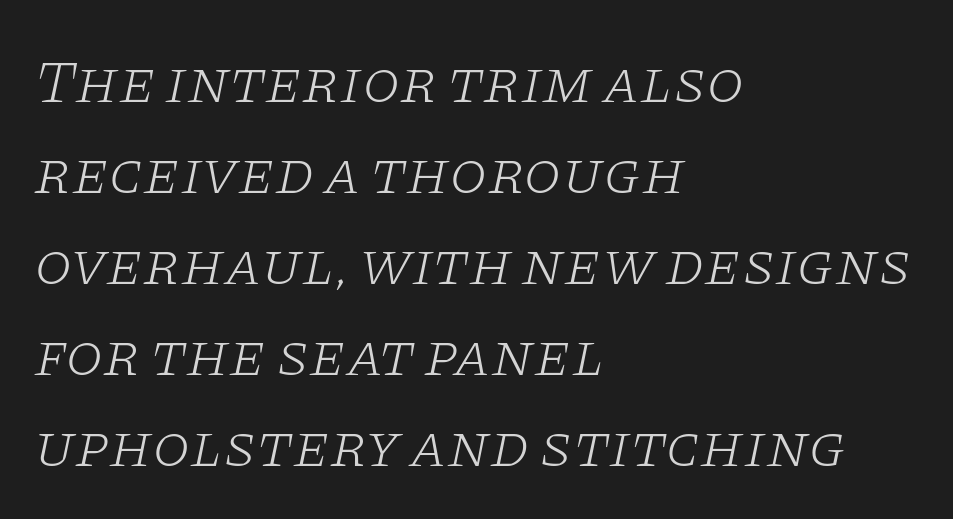
The image shows 61 px light, wide serif type, italic (leaning right); set left-aligned, normal line spacing (1.49x), normal letter spacing, not underlined; low stroke contrast and a large x-height.
